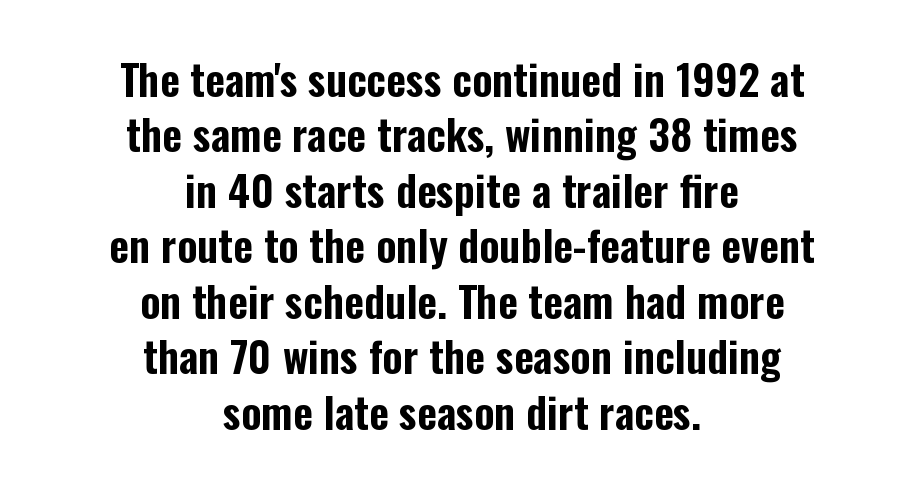
Q: Is the text italic (slanted)? A: No, it is upright.
Q: Is the typeface a serif or a sans-serif typeface? A: Sans-serif.
Q: Is the text underlined? A: No.
Q: How is the paragraph aligned? A: Centered.
Q: Is the spacing between letters normal or unusually wide? A: Normal.
Q: Is the spacing between lines tight, normal or loose? A: Normal.
Q: Width (condensed, normal, or wide)? A: Condensed.
Q: Stroke contrast? A: Low.
Q: x-height? A: Medium.
Q: Monospaced? A: No.
